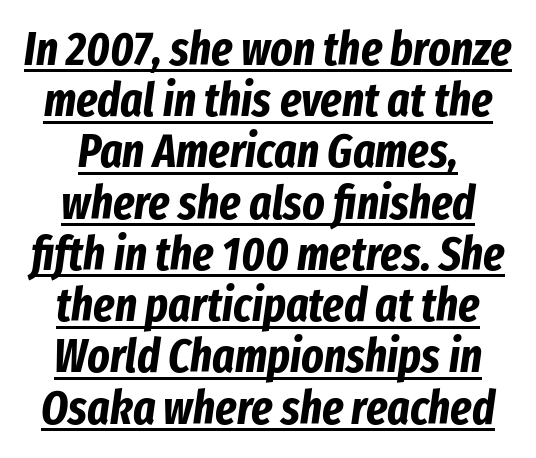
{"italic": "yes", "lean": "right", "slant_degrees": 8, "bold": "yes", "weight": "bold", "width": "condensed", "stroke_contrast": "low", "x_height": "medium", "monospaced": "no", "underline": "yes", "align": "center", "line_spacing": "tight", "line_spacing_ratio": 1.09, "letter_spacing": "normal", "letter_spacing_em": 0.0, "glyph_px": 47}
